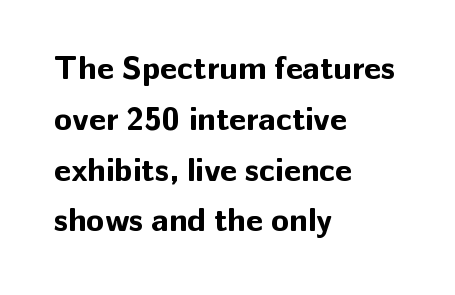
How are the letters spaced? Ordinarily, with no added tracking. The space directly below the letters is spotless. Reading down the block, your eye returns to a fixed left position each line. Chunky letters — that's bold for sure.
